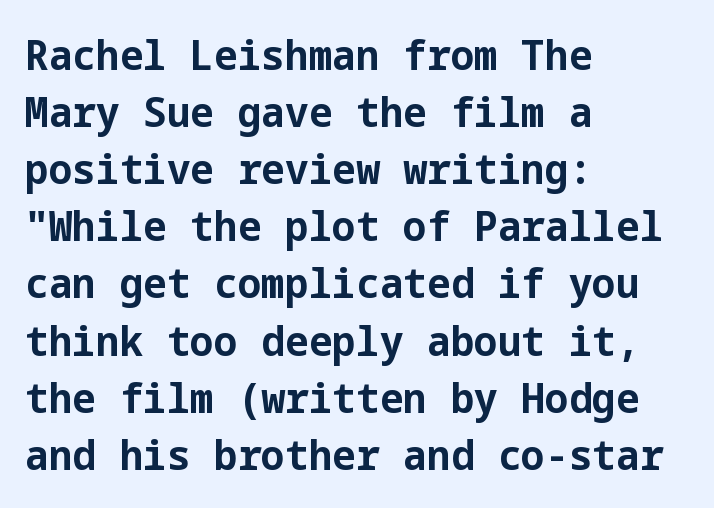
The image shows 42 px bold sans-serif type, upright; set left-aligned, normal line spacing (1.36x), normal letter spacing, not underlined; low stroke contrast and a medium x-height.
